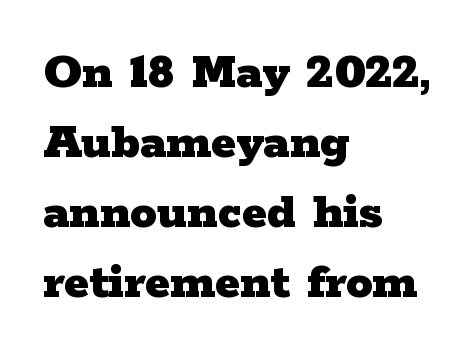
The image shows 53 px heavy, wide serif type, upright; set left-aligned, normal line spacing (1.32x), normal letter spacing, not underlined; low stroke contrast and a medium x-height.
